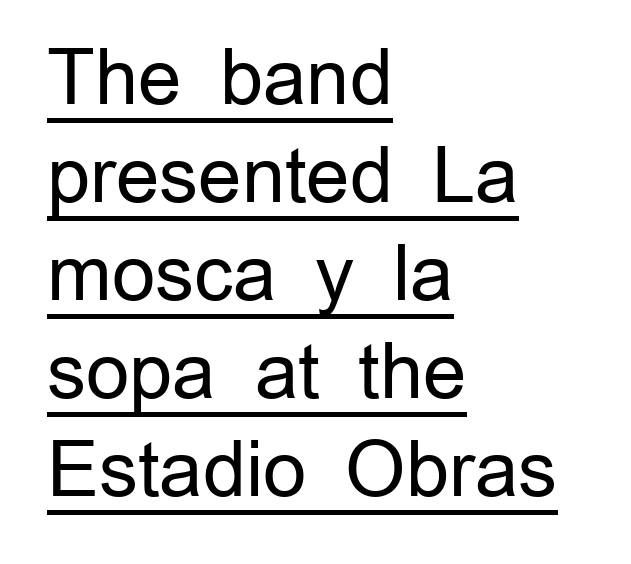
Q: Is the text bold? A: No.
Q: Is the text italic (slanted)? A: No, it is upright.
Q: Is the typeface a serif or a sans-serif typeface? A: Sans-serif.
Q: Is the text underlined? A: Yes.
Q: How is the paragraph aligned? A: Left-aligned.
Q: Is the spacing between letters normal or unusually wide? A: Normal.
Q: Is the spacing between lines tight, normal or loose? A: Normal.
Q: Width (condensed, normal, or wide)? A: Normal.
Q: Stroke contrast? A: Low.
Q: x-height? A: Medium.
Q: Monospaced? A: No.
